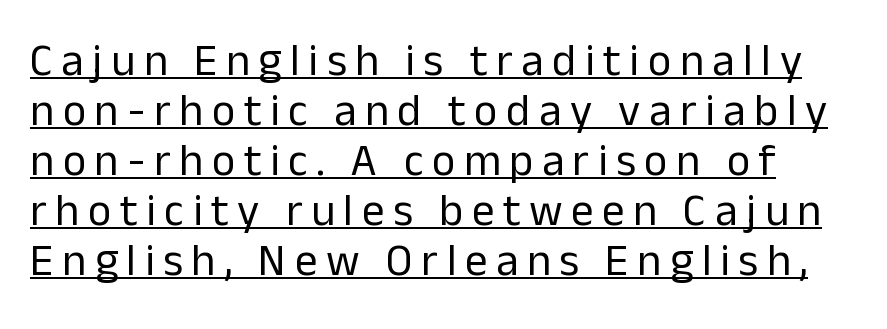
The lines are packed closely together with very little leading. Italic: no, the glyphs are upright roman. Is there an underline? Yes — a line sits under the letters. Varying glyph widths throughout — classic text-font behaviour.
